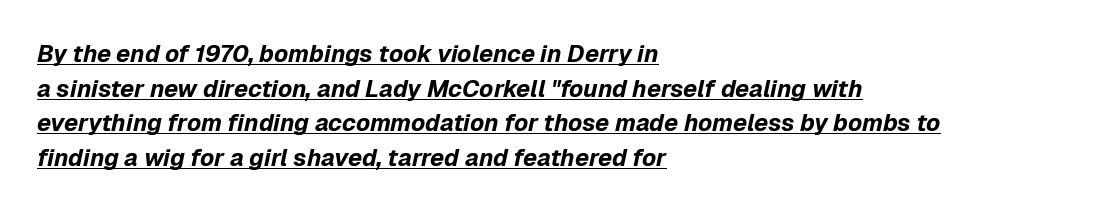
Q: Is the text bold? A: Yes.
Q: Is the text italic (slanted)? A: Yes, it leans right by about 12 degrees.
Q: Is the text underlined? A: Yes.
Q: How is the paragraph aligned? A: Left-aligned.
Q: Is the spacing between letters normal or unusually wide? A: Normal.
Q: Is the spacing between lines tight, normal or loose? A: Normal.
